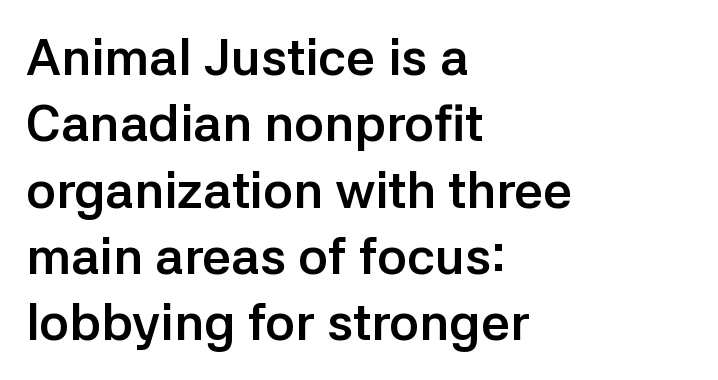
Descenders are the only things crossing below the line. Each letter keeps its own natural width here, so spacing adapts to shape. A normal amount of white space separates one row of letters from the next. Vertical strokes here are truly vertical. Each line starts at the same left margin while the right side varies. The type family on display is of the sans-serif kind.
